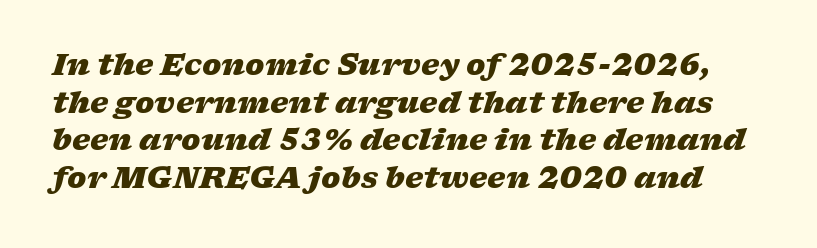
The image shows 29 px heavy, wide type, italic (leaning right); set normal line spacing (1.3x), normal letter spacing, not underlined; low stroke contrast and a medium x-height.
